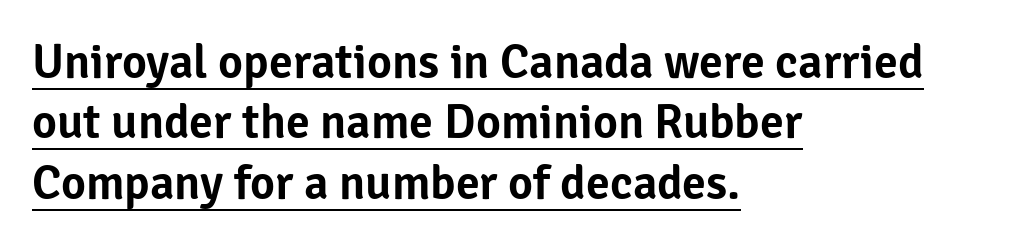
The image shows 48 px sans-serif type, upright; set left-aligned, normal line spacing (1.26x), normal letter spacing, underlined; low stroke contrast and a medium x-height.
